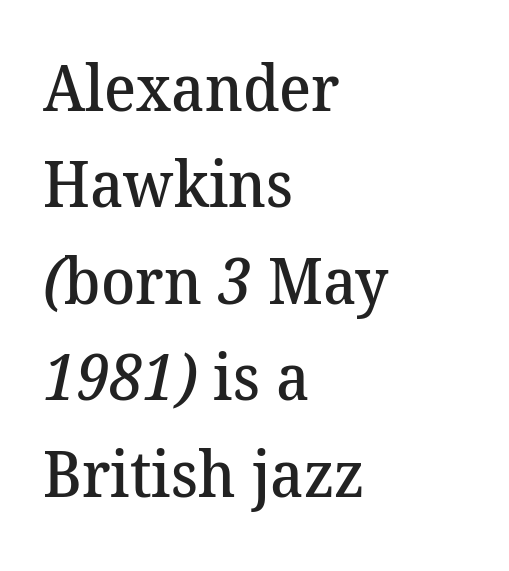
The image shows 63 px semibold serif type; set left-aligned, normal line spacing (1.53x), normal letter spacing, not underlined; medium stroke contrast and a medium x-height.
